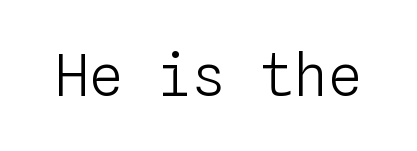
Q: Is the text bold? A: No.
Q: Is the text italic (slanted)? A: No, it is upright.
Q: Is the text underlined? A: No.
Q: Is the spacing between letters normal or unusually wide? A: Normal.
Q: Width (condensed, normal, or wide)? A: Normal.
Q: Stroke contrast? A: Low.
Q: x-height? A: Medium.
Q: Monospaced? A: Yes.
